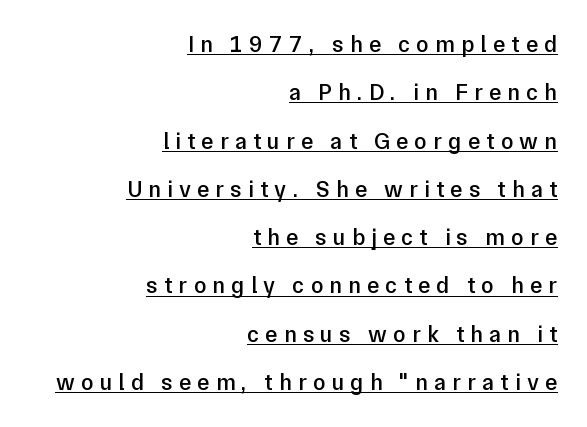
Q: Is the text bold? A: Semi-bold.
Q: Is the text italic (slanted)? A: No, it is upright.
Q: Is the text underlined? A: Yes.
Q: How is the paragraph aligned? A: Right-aligned.
Q: Is the spacing between letters normal or unusually wide? A: Unusually wide.
Q: Is the spacing between lines tight, normal or loose? A: Loose.
